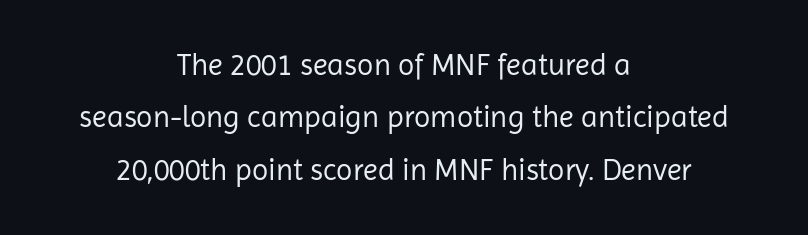
The image shows 30 px regular-weight sans-serif type, upright; set centered, line spacing 1.75x, normal letter spacing, not underlined; low stroke contrast and a medium x-height.
